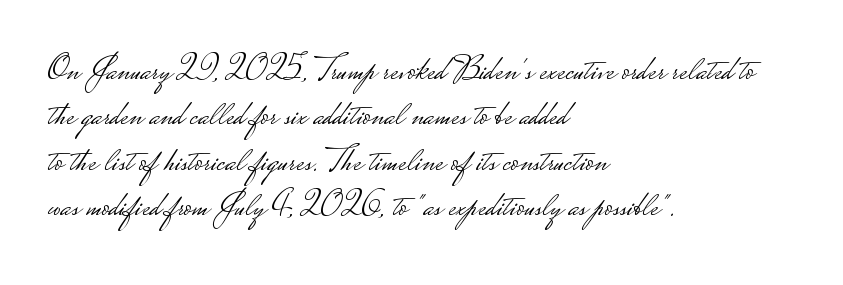
No letter is thick-stroked: the sample isn't bold. In terms of leading, this rendering sits right in the middle. Look at the tracking — it's just the regular setting, nothing added. Varying glyph widths throughout — classic text-font behaviour. This sample is left-justified, so line endings fall wherever the words run out.
